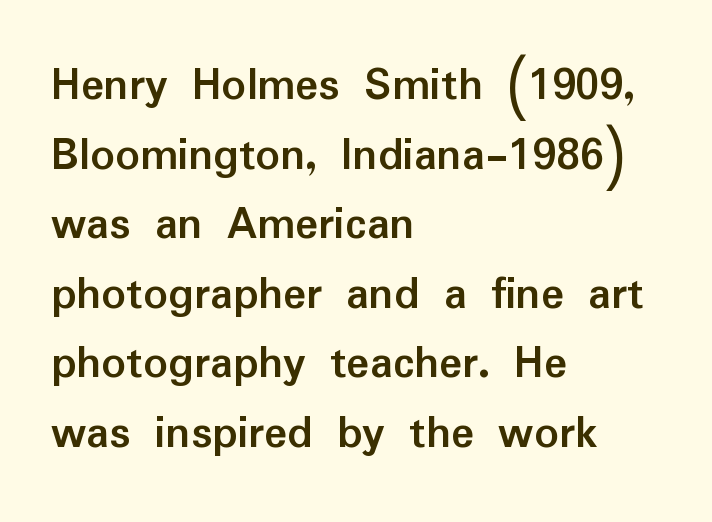
Q: Is the text bold? A: Yes.
Q: Is the text italic (slanted)? A: No, it is upright.
Q: Is the typeface a serif or a sans-serif typeface? A: Sans-serif.
Q: Is the text underlined? A: No.
Q: How is the paragraph aligned? A: Left-aligned.
Q: Is the spacing between letters normal or unusually wide? A: Normal.
Q: Is the spacing between lines tight, normal or loose? A: Normal.
Q: Width (condensed, normal, or wide)? A: Normal.
Q: Stroke contrast? A: Low.
Q: x-height? A: Medium.
Q: Monospaced? A: No.
